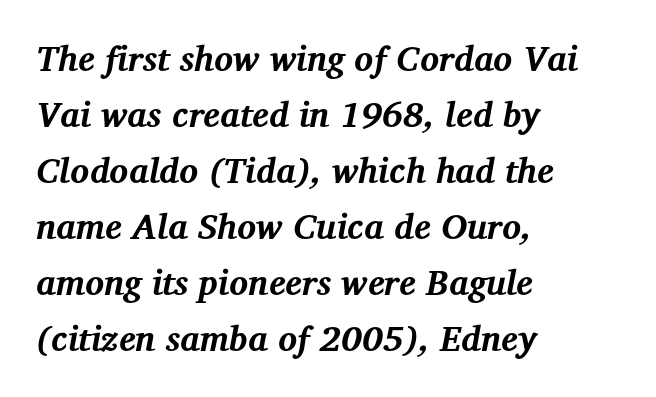
Look at the tracking — it's just the regular setting, nothing added. Regular leading. Left-aligned paragraph, ragged on the right. The letters advance in unequal steps, a hallmark of proportional type. Check the space under the baseline: it is left empty.
